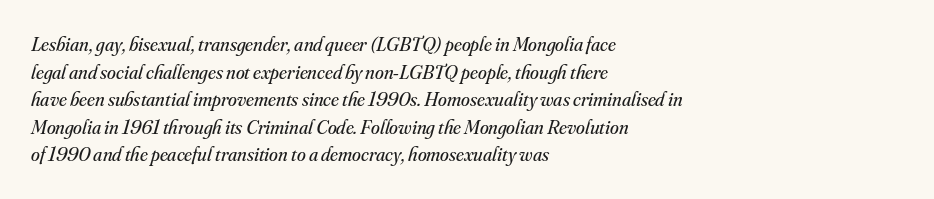
Q: Is the text bold? A: No.
Q: Is the text italic (slanted)? A: Yes, it leans right by about 16 degrees.
Q: Is the text underlined? A: No.
Q: How is the paragraph aligned? A: Left-aligned.
Q: Is the spacing between letters normal or unusually wide? A: Normal.
Q: Is the spacing between lines tight, normal or loose? A: Normal.
